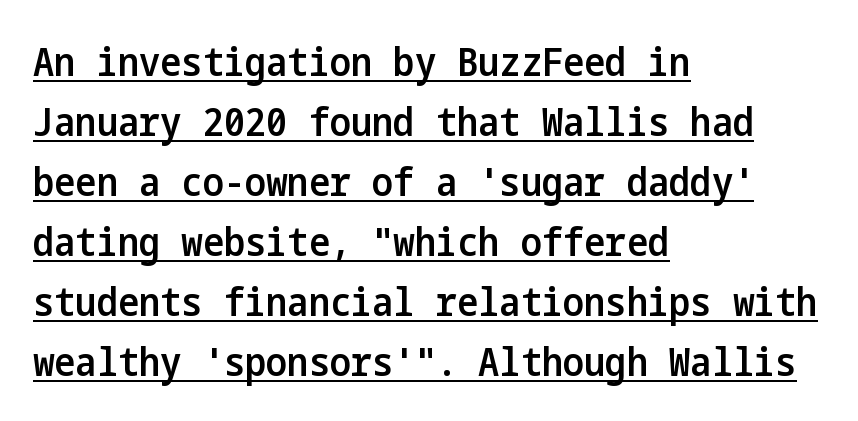
{"serif": "no", "italic": "no", "bold": "semi", "weight": "semibold", "width": "condensed", "stroke_contrast": "low", "x_height": "medium", "underline": "yes", "align": "left", "line_spacing": "normal", "line_spacing_ratio": 1.5, "letter_spacing": "normal", "letter_spacing_em": 0.0, "glyph_px": 40}
